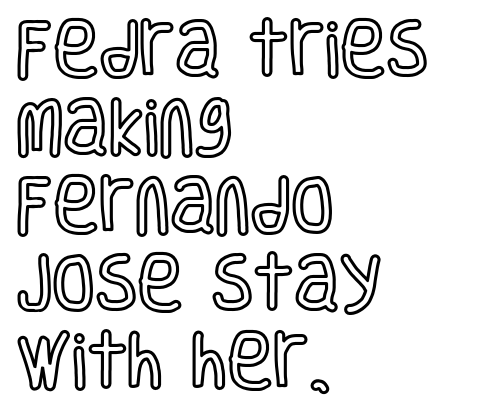
{"italic": "no", "width": "condensed", "x_height": "large", "monospaced": "no", "underline": "no", "align": "left", "line_spacing": "normal", "line_spacing_ratio": 1.26, "letter_spacing": "normal", "letter_spacing_em": 0.0, "glyph_px": 62}
